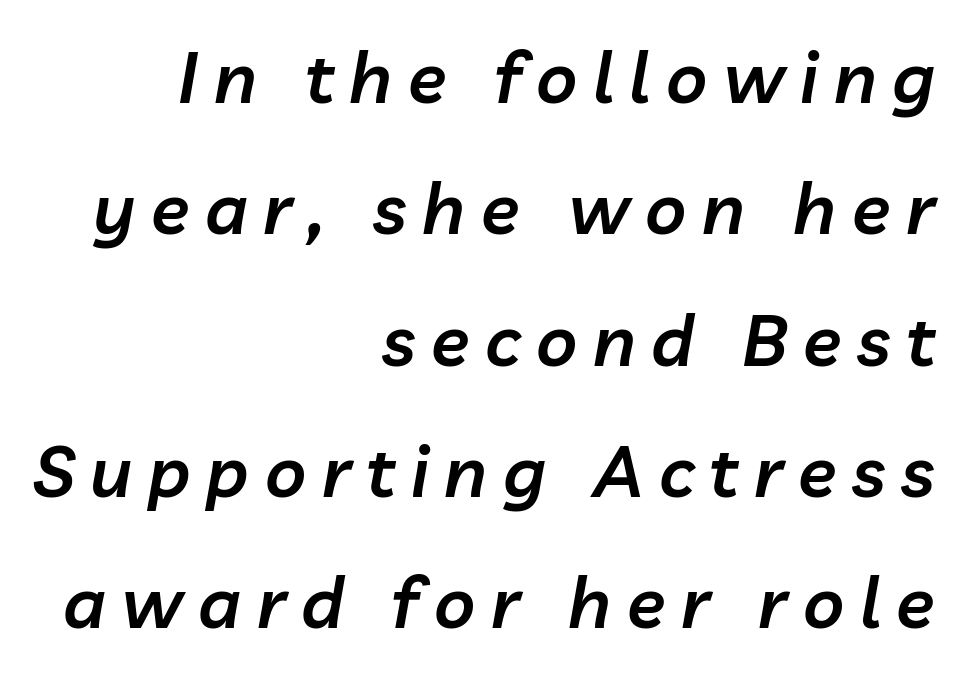
The image shows 71 px semibold type, italic (leaning right); set right-aligned, line spacing 1.85x, unusually wide letter spacing (+0.22 em), not underlined; low stroke contrast and a medium x-height.
